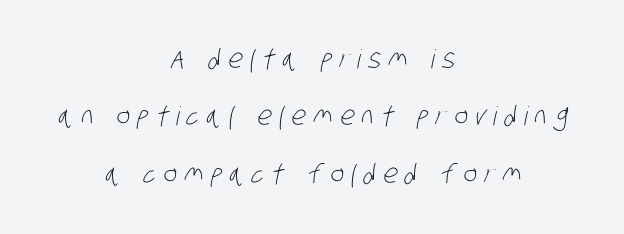
{"bold": "no", "underline": "no", "align": "center", "line_spacing": "loose", "line_spacing_ratio": 2.21, "letter_spacing": "wide", "letter_spacing_em": 0.29, "glyph_px": 26}
